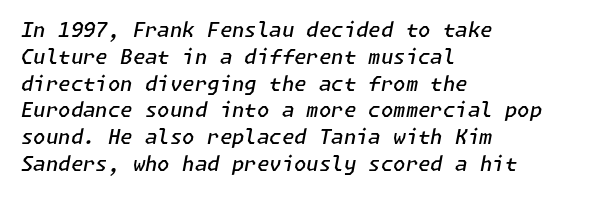
Q: Is the text bold? A: Semi-bold.
Q: Is the text italic (slanted)? A: Yes, it leans right by about 11 degrees.
Q: Is the text underlined? A: No.
Q: How is the paragraph aligned? A: Left-aligned.
Q: Is the spacing between letters normal or unusually wide? A: Normal.
Q: Is the spacing between lines tight, normal or loose? A: Normal.
